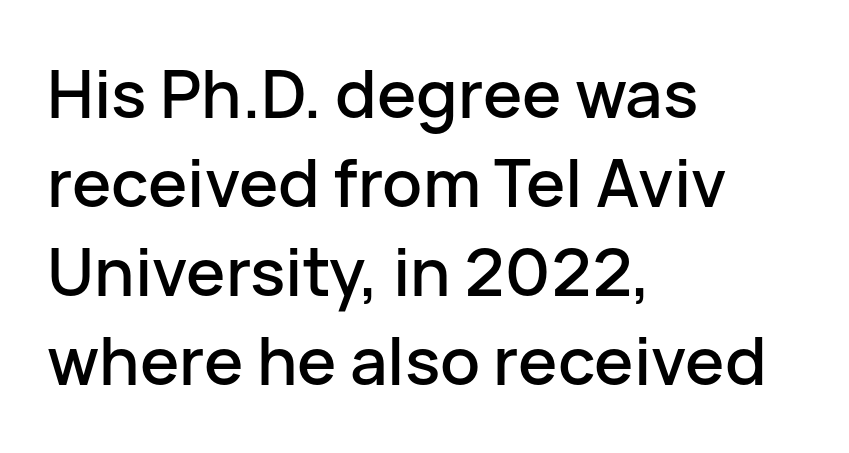
Q: Is the text italic (slanted)? A: No, it is upright.
Q: Is the typeface a serif or a sans-serif typeface? A: Sans-serif.
Q: Is the text underlined? A: No.
Q: How is the paragraph aligned? A: Left-aligned.
Q: Is the spacing between letters normal or unusually wide? A: Normal.
Q: Is the spacing between lines tight, normal or loose? A: Normal.
Q: Width (condensed, normal, or wide)? A: Normal.
Q: Stroke contrast? A: Low.
Q: x-height? A: Medium.
Q: Monospaced? A: No.
